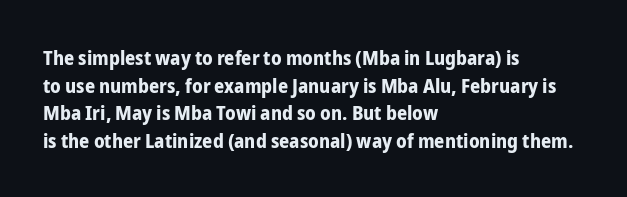
Q: Is the text bold? A: Yes.
Q: Is the text italic (slanted)? A: No, it is upright.
Q: Is the text underlined? A: No.
Q: How is the paragraph aligned? A: Left-aligned.
Q: Is the spacing between letters normal or unusually wide? A: Normal.
Q: Is the spacing between lines tight, normal or loose? A: Normal.
